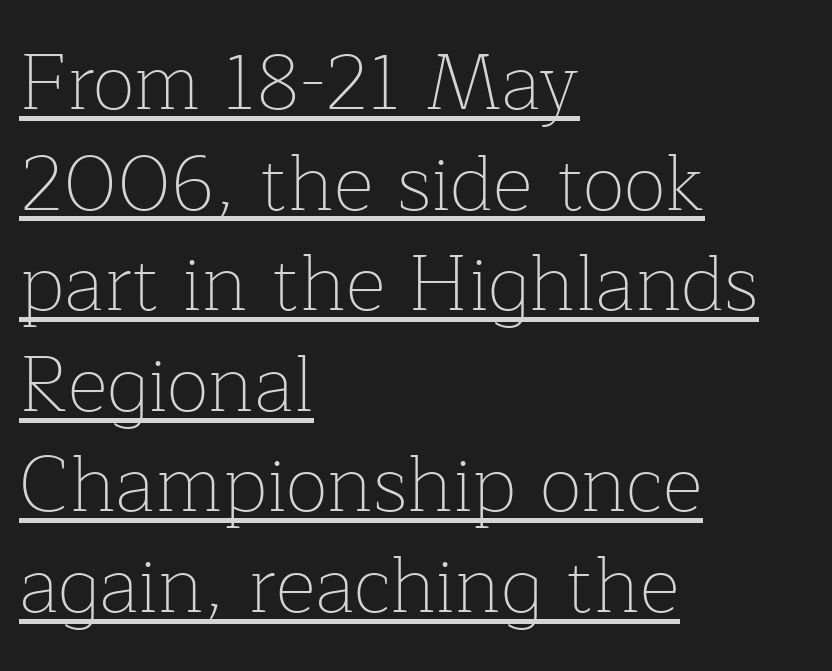
Q: Is the text bold? A: No.
Q: Is the text italic (slanted)? A: No, it is upright.
Q: Is the typeface a serif or a sans-serif typeface? A: Serif.
Q: Is the text underlined? A: Yes.
Q: How is the paragraph aligned? A: Left-aligned.
Q: Is the spacing between letters normal or unusually wide? A: Normal.
Q: Is the spacing between lines tight, normal or loose? A: Normal.
Q: Width (condensed, normal, or wide)? A: Normal.
Q: Stroke contrast? A: Low.
Q: x-height? A: Medium.
Q: Monospaced? A: No.
